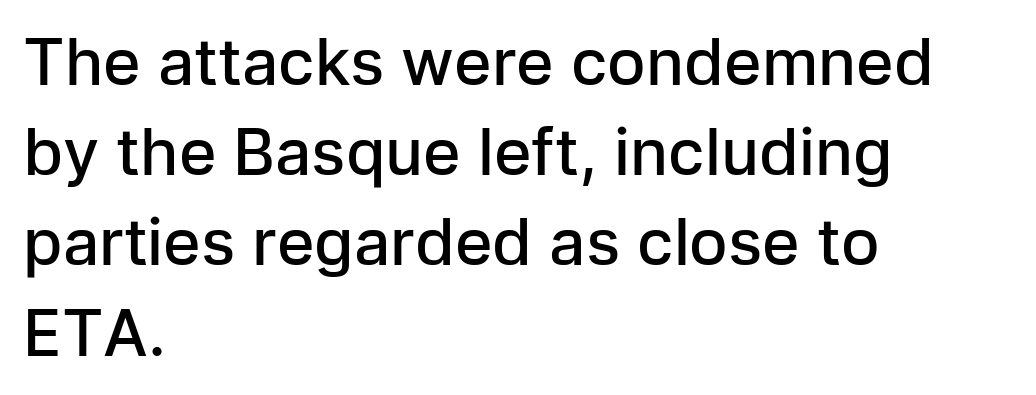
Q: Is the text bold? A: Semi-bold.
Q: Is the text italic (slanted)? A: No, it is upright.
Q: Is the typeface a serif or a sans-serif typeface? A: Sans-serif.
Q: Is the text underlined? A: No.
Q: How is the paragraph aligned? A: Left-aligned.
Q: Is the spacing between letters normal or unusually wide? A: Normal.
Q: Is the spacing between lines tight, normal or loose? A: Normal.
Q: Width (condensed, normal, or wide)? A: Normal.
Q: Stroke contrast? A: Low.
Q: x-height? A: Medium.
Q: Monospaced? A: No.
